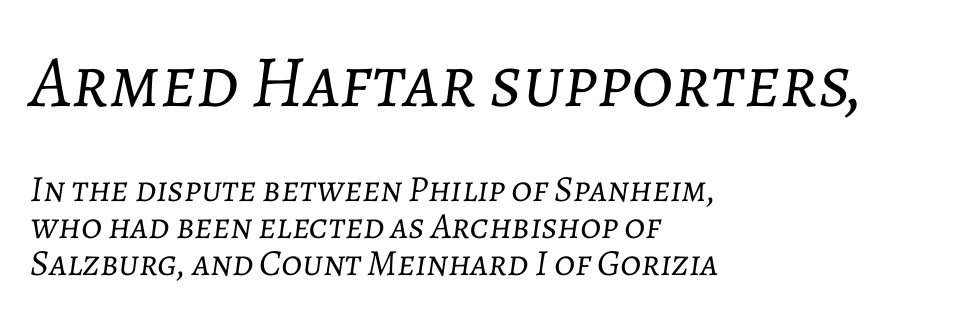
{"italic": "yes", "lean": "right", "slant_degrees": 7, "bold": "no", "weight": "light", "width": "normal", "stroke_contrast": "low", "x_height": "medium", "monospaced": "no", "underline": "no", "align": "left", "line_spacing": "tight", "line_spacing_ratio": 1.0, "letter_spacing": "normal", "letter_spacing_em": 0.0, "larger_block": "first", "size_ratio": 2.0, "glyph_px": 74}
